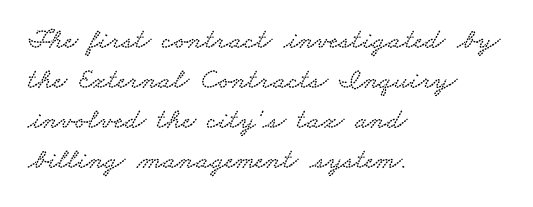
{"serif": "yes", "width": "wide", "stroke_contrast": "low", "x_height": "small", "monospaced": "no", "underline": "no", "align": "left", "line_spacing": "normal", "line_spacing_ratio": 1.38, "letter_spacing": "normal", "letter_spacing_em": 0.0, "glyph_px": 29}
